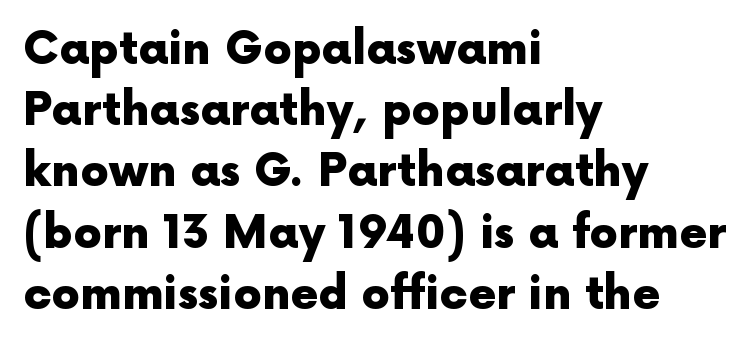
The glyphs have the mass of a bold cut. Does the copy run flush right? No — it runs flush left. In terms of posture, this sample is upright. A clean baseline with only descenders dipping below it. You could call the tracking neutral — neither tight nor loose.
